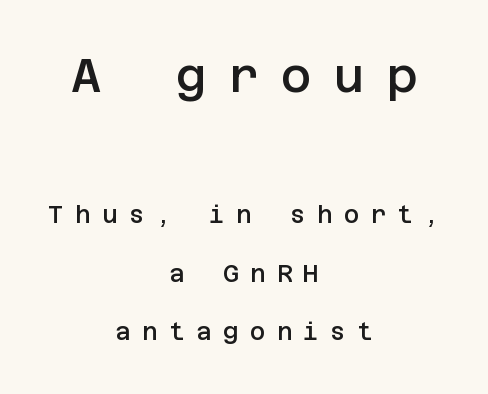
The image shows 47 px semibold sans-serif type, upright; set centered, loose line spacing (2.45x), unusually wide letter spacing (+0.47 em), not underlined; the first (top) block is 1.96x larger; low stroke contrast and a large x-height.
